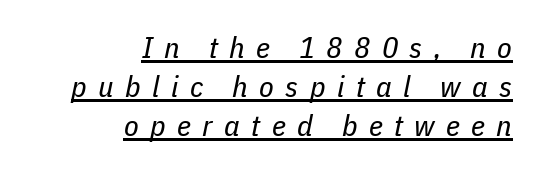
The face looks like a standard text weight, possibly lighter. It's the slanting kind of type. How would I describe the line gaps? Plain and ordinary. Caption: multi-line text, flush right, ragged left. Spacing between characters has been opened up far beyond the box default.
